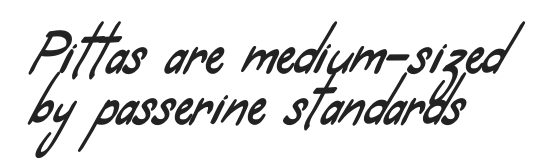
Q: Is the typeface a serif or a sans-serif typeface? A: Sans-serif.
Q: Is the text underlined? A: No.
Q: How is the paragraph aligned? A: Left-aligned.
Q: Is the spacing between letters normal or unusually wide? A: Normal.
Q: Is the spacing between lines tight, normal or loose? A: Tight.
Q: Width (condensed, normal, or wide)? A: Condensed.
Q: Stroke contrast? A: Low.
Q: x-height? A: Small.
Q: Monospaced? A: No.
